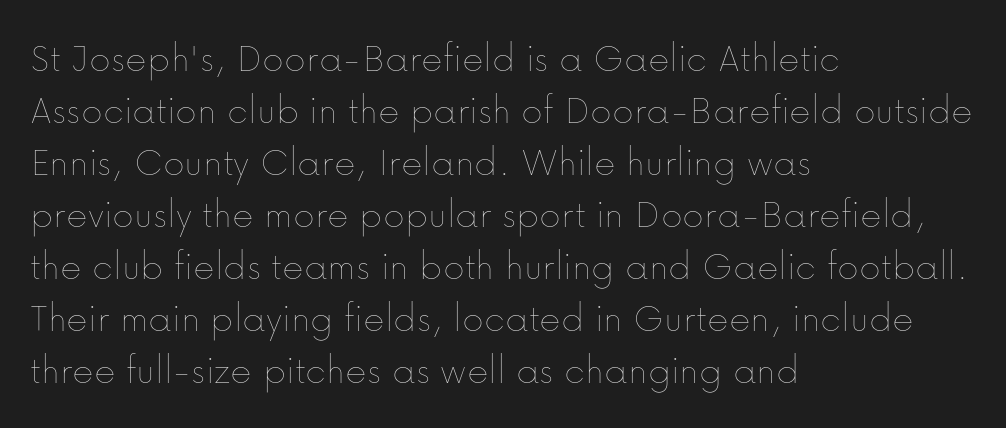
{"italic": "no", "bold": "no", "weight": "thin", "width": "normal", "stroke_contrast": "low", "x_height": "medium", "monospaced": "no", "underline": "no", "align": "left", "line_spacing": "normal", "line_spacing_ratio": 1.27, "letter_spacing": "normal", "letter_spacing_em": 0.0, "glyph_px": 41}
